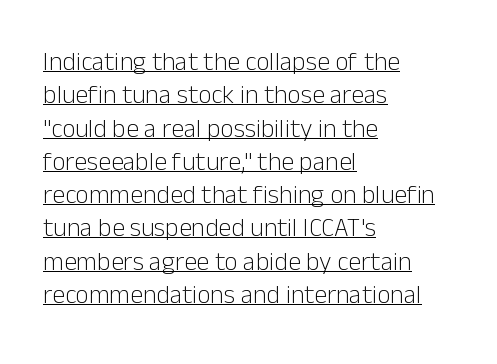
Characters follow at the spacing the type designer built in. Notice how a bar underscores the lettering throughout. The font's upright variant was chosen for this text. Line spacing here is normal. The passage shown is not bold in any degree.
